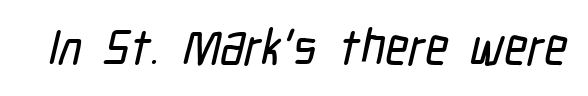
This sample uses plain, unmodified letter spacing. No feet cap the strokes, marking this as sans-serif type. Proportional: the letters do not fall into vertical columns. Plain, unruled lines of type.
